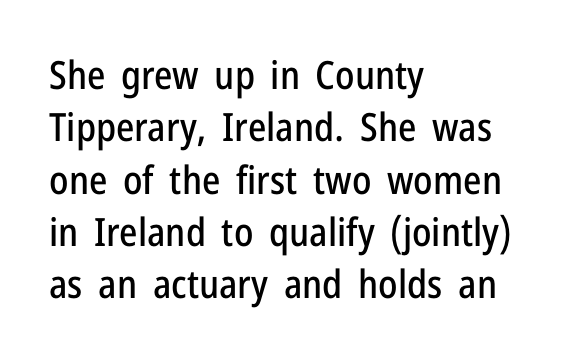
{"serif": "no", "italic": "no", "width": "condensed", "stroke_contrast": "low", "x_height": "medium", "monospaced": "no", "underline": "no", "align": "left", "line_spacing": "normal", "line_spacing_ratio": 1.34, "letter_spacing": "normal", "letter_spacing_em": 0.0, "glyph_px": 39}
